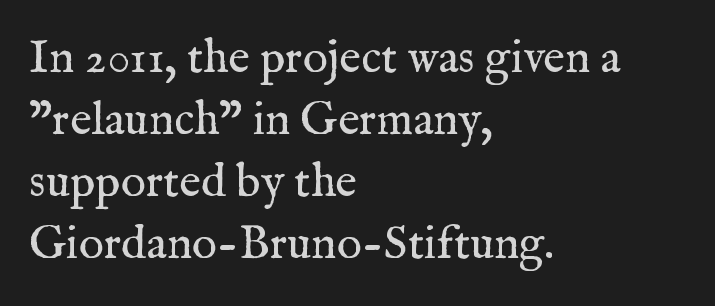
The image shows 47 px regular-weight serif type, upright; set left-aligned, normal line spacing (1.32x), normal letter spacing, not underlined; medium stroke contrast and a medium x-height.
